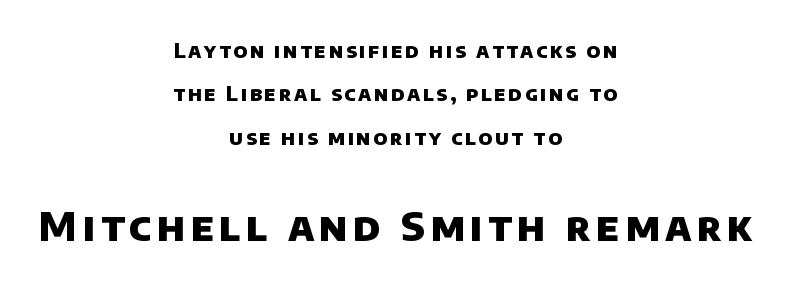
Q: Is the text bold? A: Yes.
Q: Is the typeface a serif or a sans-serif typeface? A: Sans-serif.
Q: Is the text underlined? A: No.
Q: How is the paragraph aligned? A: Centered.
Q: Is the spacing between lines tight, normal or loose? A: Loose.
Q: Which block of text is set in a larger size, the first (top) or the second (bottom)? A: The second (bottom) one.
Q: Width (condensed, normal, or wide)? A: Normal.
Q: Stroke contrast? A: Low.
Q: x-height? A: Large.
Q: Monospaced? A: No.
